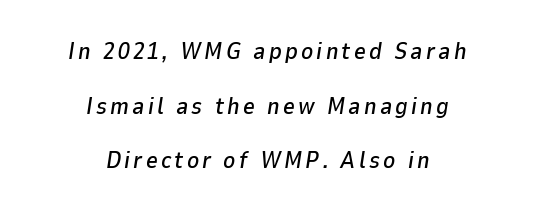
{"italic": "yes", "lean": "right", "slant_degrees": 9, "underline": "no", "align": "center", "line_spacing": "loose", "line_spacing_ratio": 2.37, "glyph_px": 23}
